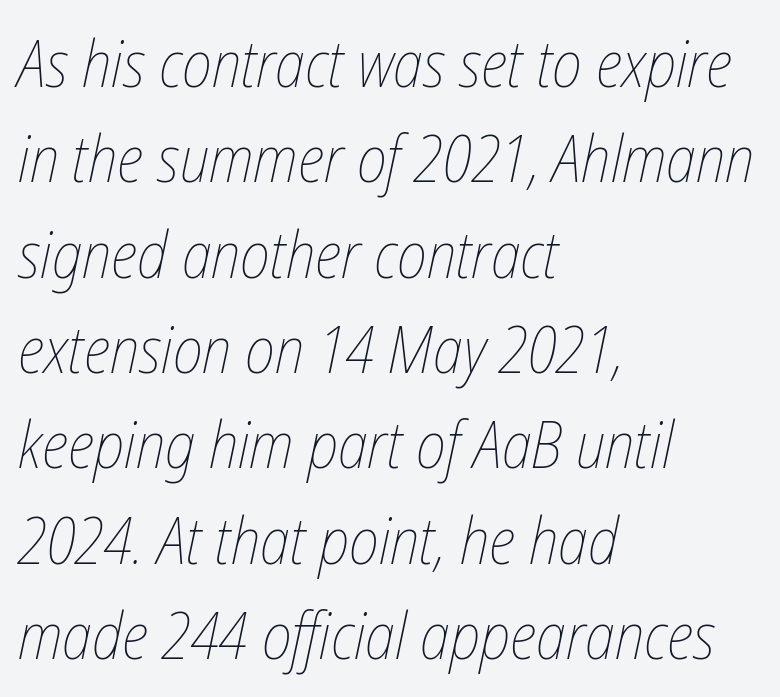
Q: Is the text bold? A: No.
Q: Is the text italic (slanted)? A: Yes, it leans right by about 12 degrees.
Q: Is the text underlined? A: No.
Q: How is the paragraph aligned? A: Left-aligned.
Q: Is the spacing between letters normal or unusually wide? A: Normal.
Q: Is the spacing between lines tight, normal or loose? A: Normal.
Q: Width (condensed, normal, or wide)? A: Condensed.
Q: Stroke contrast? A: Low.
Q: x-height? A: Medium.
Q: Monospaced? A: No.
